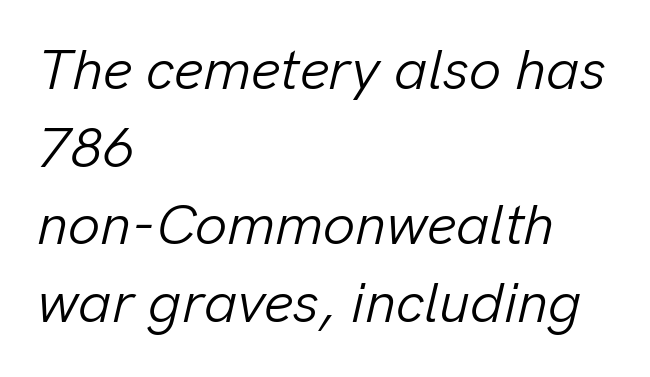
Q: Is the text bold? A: No.
Q: Is the text italic (slanted)? A: Yes, it leans right by about 13 degrees.
Q: Is the text underlined? A: No.
Q: How is the paragraph aligned? A: Left-aligned.
Q: Is the spacing between letters normal or unusually wide? A: Normal.
Q: Is the spacing between lines tight, normal or loose? A: Normal.
Q: Width (condensed, normal, or wide)? A: Normal.
Q: Stroke contrast? A: Low.
Q: x-height? A: Medium.
Q: Monospaced? A: No.
